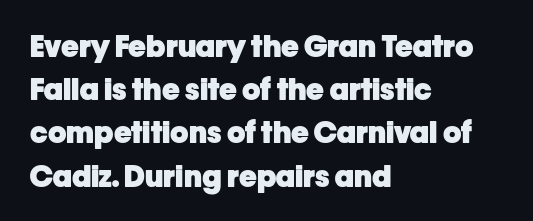
Summary of vertical rhythm: regular, with standard interline spacing. Check the space under the baseline: it is left empty. Type style note: lacks serifs. Tracking value appears to be zero — textbook default spacing. Emphasis by weight is at full strength: bold.
